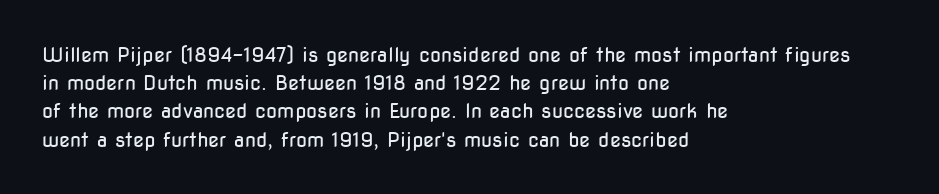
Nobody drew a line under any word here. When letters stand straight like this, we call the style roman or upright. The lines sit at an ordinary, default distance from one another. Summary of weight: not heavy and not bold.
